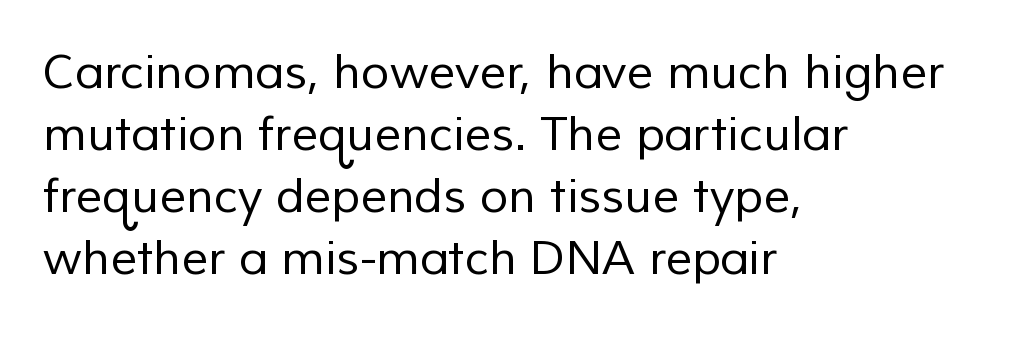
Q: Is the text bold? A: No.
Q: Is the typeface a serif or a sans-serif typeface? A: Sans-serif.
Q: Is the text underlined? A: No.
Q: How is the paragraph aligned? A: Left-aligned.
Q: Is the spacing between letters normal or unusually wide? A: Normal.
Q: Is the spacing between lines tight, normal or loose? A: Normal.
Q: Width (condensed, normal, or wide)? A: Normal.
Q: Stroke contrast? A: Low.
Q: x-height? A: Medium.
Q: Monospaced? A: No.
